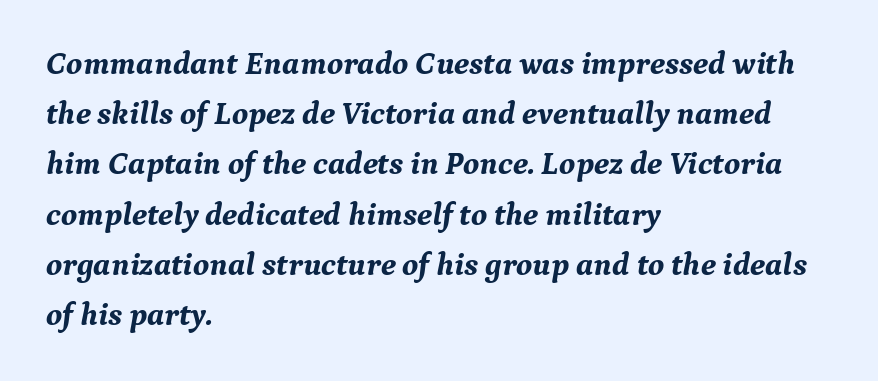
The image shows 32 px bold serif type, italic (leaning right); set left-aligned, normal line spacing (1.57x), normal letter spacing, not underlined; medium stroke contrast and a medium x-height.
